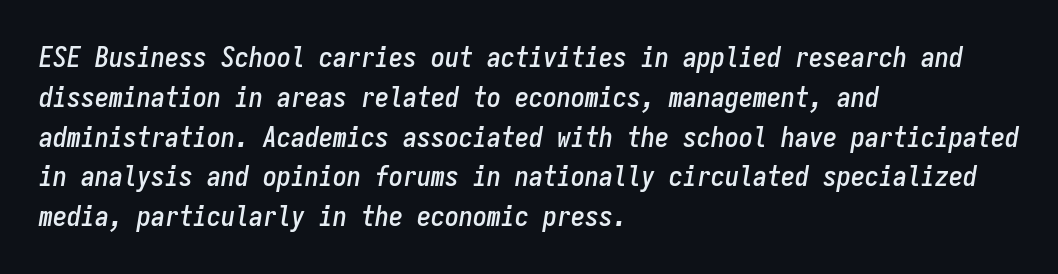
Q: Is the text italic (slanted)? A: Yes, it leans right by about 9 degrees.
Q: Is the text underlined? A: No.
Q: How is the paragraph aligned? A: Left-aligned.
Q: Is the spacing between letters normal or unusually wide? A: Normal.
Q: Is the spacing between lines tight, normal or loose? A: Normal.
Q: Width (condensed, normal, or wide)? A: Condensed.
Q: Stroke contrast? A: Low.
Q: x-height? A: Medium.
Q: Monospaced? A: Yes.
